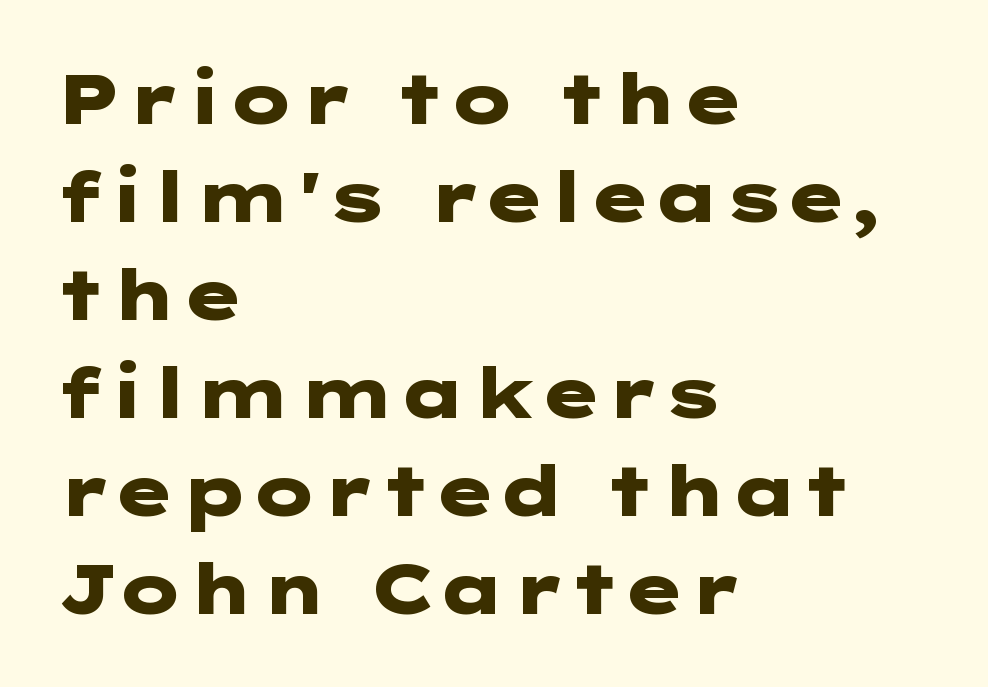
Q: Is the text bold? A: Yes.
Q: Is the text italic (slanted)? A: No, it is upright.
Q: Is the typeface a serif or a sans-serif typeface? A: Sans-serif.
Q: Is the text underlined? A: No.
Q: How is the paragraph aligned? A: Left-aligned.
Q: Is the spacing between letters normal or unusually wide? A: Normal.
Q: Is the spacing between lines tight, normal or loose? A: Normal.
Q: Width (condensed, normal, or wide)? A: Wide.
Q: Stroke contrast? A: Low.
Q: x-height? A: Medium.
